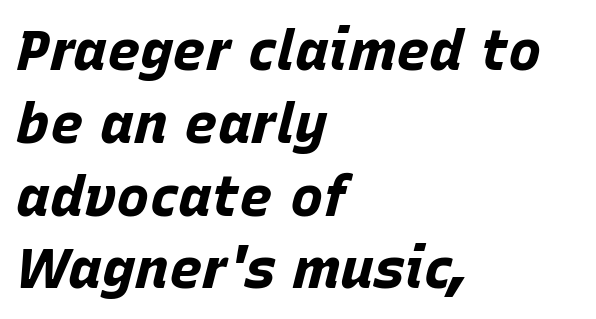
The image shows 56 px bold type, italic (leaning right); set left-aligned, normal line spacing (1.3x), normal letter spacing, not underlined; low stroke contrast and a large x-height.
